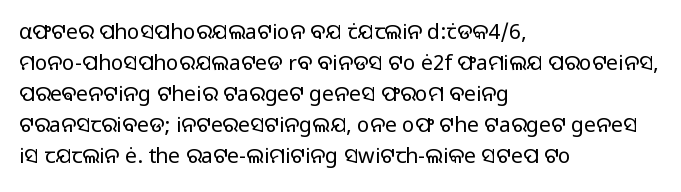
{"italic": "no", "bold": "no", "underline": "no", "align": "left", "line_spacing": "normal", "line_spacing_ratio": 1.48, "letter_spacing": "normal", "letter_spacing_em": 0.0, "glyph_px": 21}
